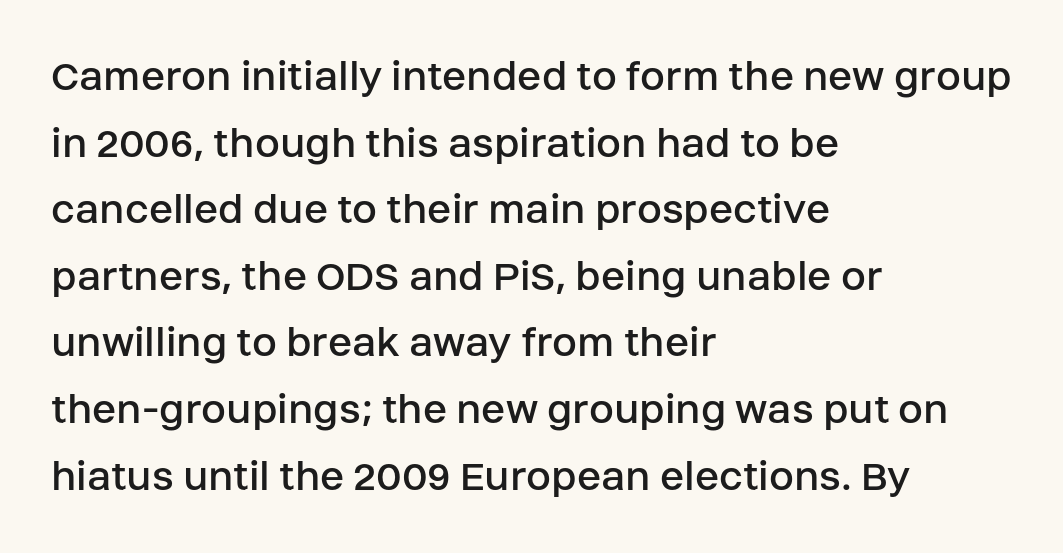
The image shows 45 px regular-weight sans-serif type, upright; set left-aligned, normal line spacing (1.48x), normal letter spacing, not underlined; low stroke contrast and a large x-height.
